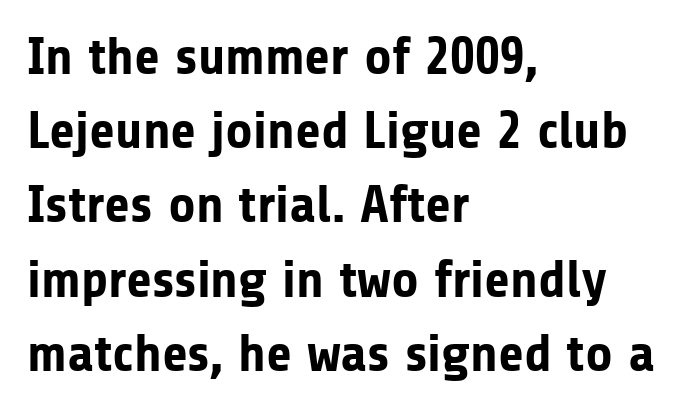
The face used here is rendered with its standard letterfit. Underline: absent. In terms of leading, this rendering sits right in the middle. The rag falls on the right side of this text block.
